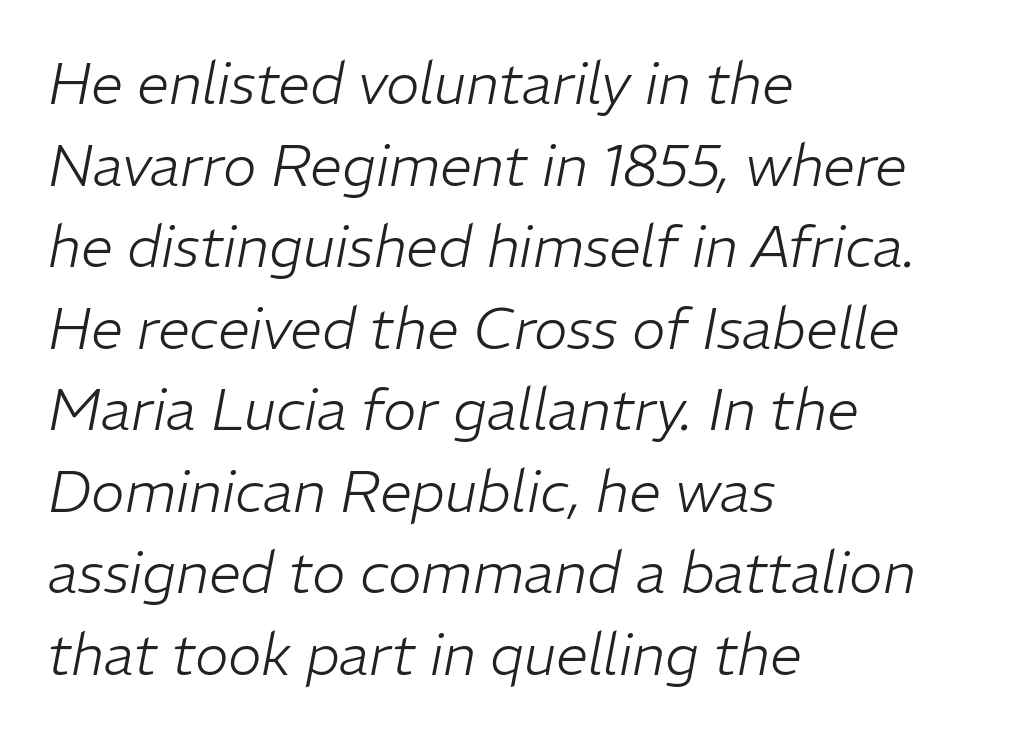
{"italic": "yes", "lean": "right", "slant_degrees": 11, "bold": "no", "weight": "light", "width": "normal", "stroke_contrast": "low", "x_height": "medium", "monospaced": "no", "underline": "no", "align": "left", "line_spacing": "normal", "line_spacing_ratio": 1.43, "letter_spacing": "normal", "letter_spacing_em": 0.0, "glyph_px": 57}
